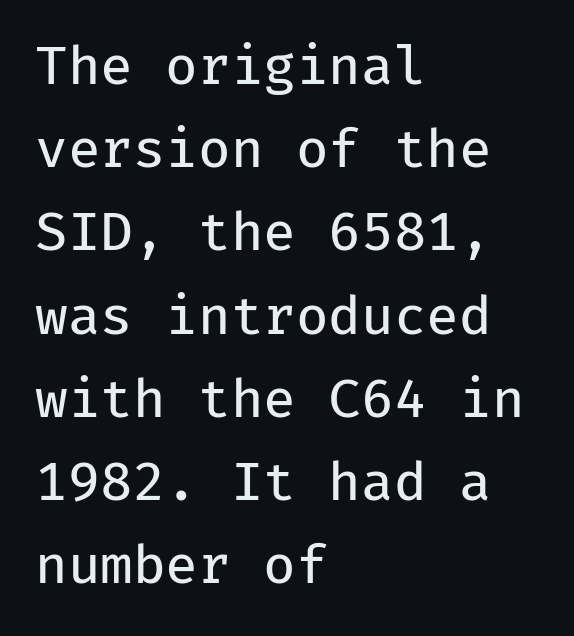
{"serif": "no", "italic": "no", "bold": "no", "weight": "regular", "width": "normal", "stroke_contrast": "low", "x_height": "medium", "monospaced": "yes", "underline": "no", "align": "left", "line_spacing": "normal", "line_spacing_ratio": 1.57, "letter_spacing": "normal", "letter_spacing_em": 0.0, "glyph_px": 53}
